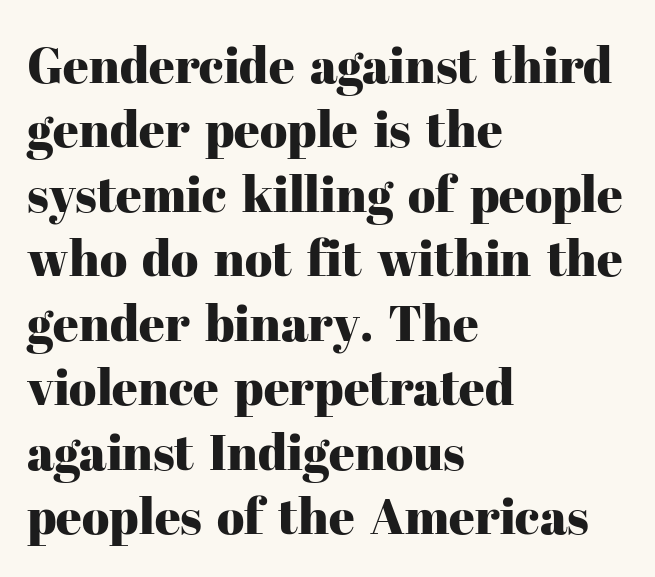
The passage shown is not underscored anywhere. Vertical strokes here are truly vertical. Check where the strokes stop: tiny serifs finish them off. Baseline-to-baseline distance is the conventional proportion of letter height. A typesetter would call this proportional, since set widths differ per character. Nothing unusual about the tracking: characters are spaced as the font intends.
